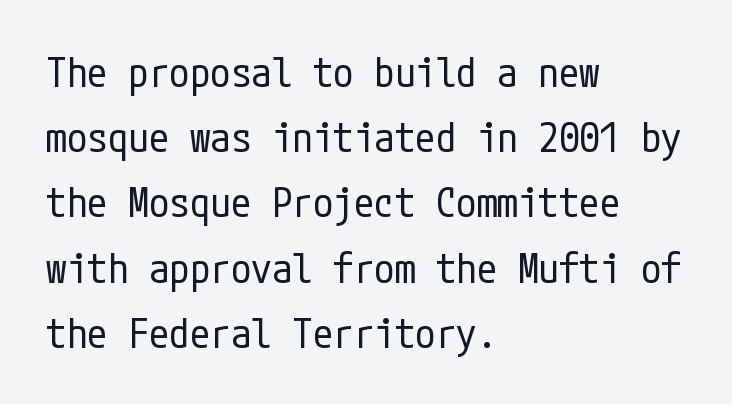
{"serif": "no", "italic": "no", "bold": "no", "weight": "regular", "width": "condensed", "stroke_contrast": "low", "x_height": "medium", "underline": "no", "align": "left", "line_spacing": "normal", "line_spacing_ratio": 1.59, "letter_spacing": "normal", "letter_spacing_em": 0.0, "glyph_px": 41}
